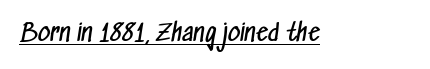
Q: Is the text bold? A: No.
Q: Is the text underlined? A: Yes.
Q: Is the spacing between letters normal or unusually wide? A: Normal.
